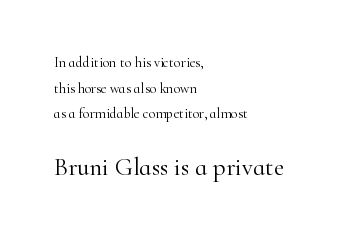
Q: Is the text bold? A: No.
Q: Is the text italic (slanted)? A: No, it is upright.
Q: Is the text underlined? A: No.
Q: How is the paragraph aligned? A: Left-aligned.
Q: Is the spacing between letters normal or unusually wide? A: Normal.
Q: Which block of text is set in a larger size, the first (top) or the second (bottom)? A: The second (bottom) one.
